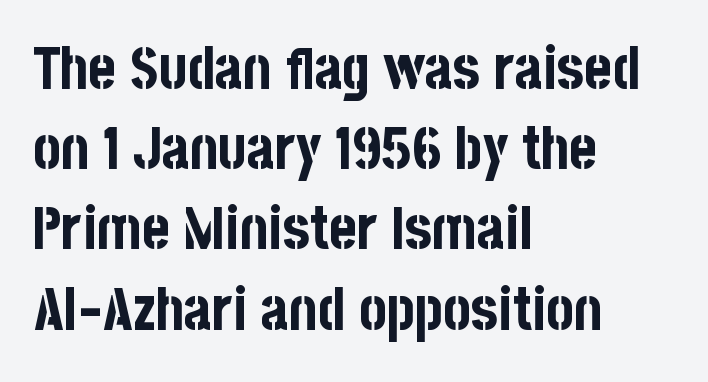
The image shows 59 px bold, condensed sans-serif type, upright; set left-aligned, normal line spacing (1.36x), normal letter spacing, not underlined; low stroke contrast and a large x-height.
